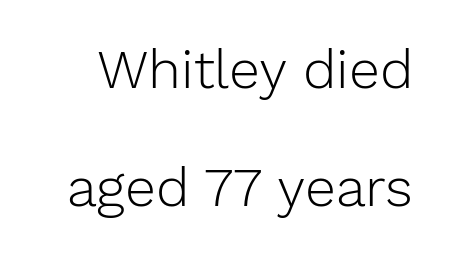
The image shows 55 px light sans-serif type, upright; set loose line spacing (2.15x), normal letter spacing, not underlined; low stroke contrast and a medium x-height.
